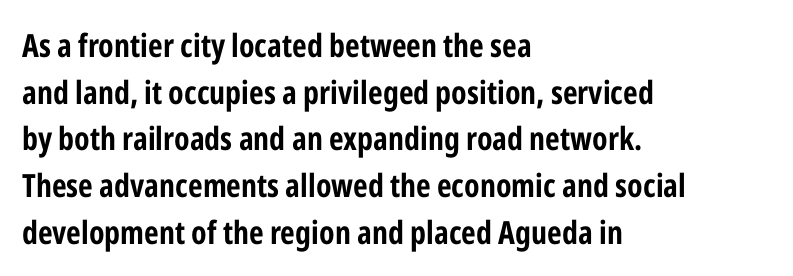
The image shows 32 px bold, condensed sans-serif type, upright; set left-aligned, normal line spacing (1.46x), normal letter spacing, not underlined; low stroke contrast and a medium x-height.
